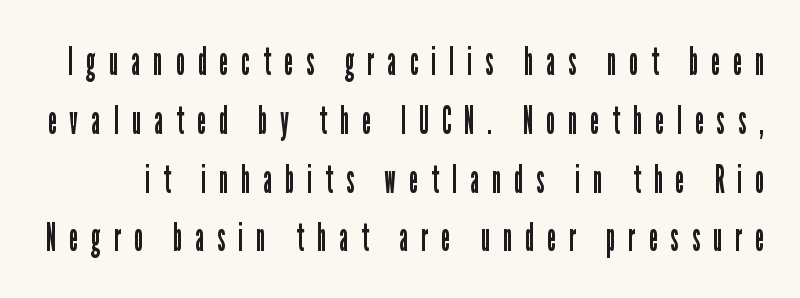
How are the letters spaced? Widely, with obvious added tracking. Observe the absence of serifs on each vertical stroke in this sample. Weight: regular or lighter. The face used here is proportionally spaced, like ordinary book or web type.
